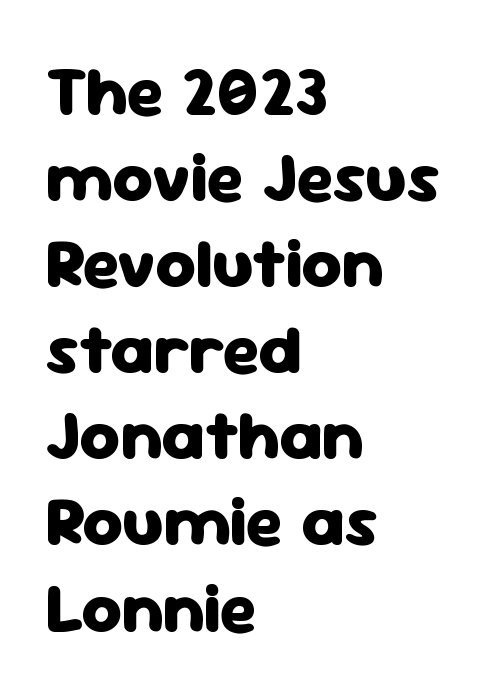
{"serif": "no", "italic": "no", "bold": "yes", "weight": "heavy", "width": "normal", "stroke_contrast": "low", "x_height": "medium", "monospaced": "no", "underline": "no", "align": "left", "line_spacing_ratio": 1.23, "letter_spacing": "normal", "letter_spacing_em": 0.0, "glyph_px": 70}
